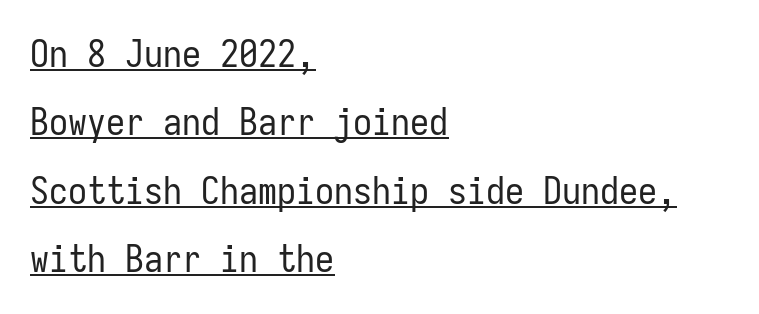
{"serif": "no", "italic": "no", "bold": "no", "weight": "regular", "width": "condensed", "stroke_contrast": "low", "x_height": "medium", "monospaced": "yes", "underline": "yes", "align": "left", "line_spacing_ratio": 1.8, "letter_spacing": "normal", "letter_spacing_em": 0.0, "glyph_px": 38}
